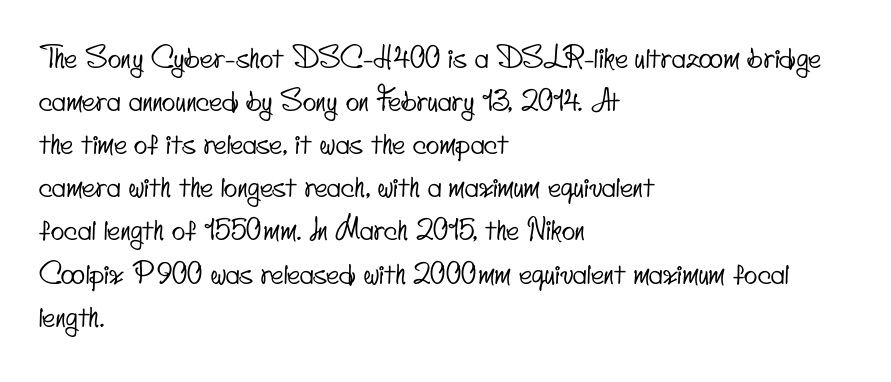
No word sits above an underline. Compared with typical body copy, the letter spacing here is the same. A sans-serif font was chosen for this passage. Regarding leading, the lines here are spaced in the standard way.
